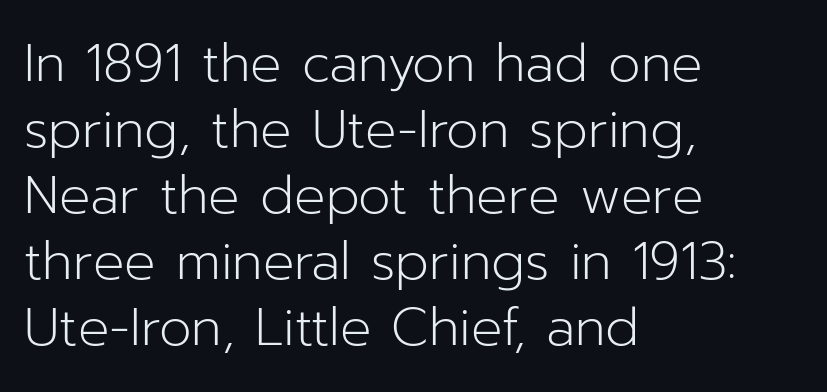
The image shows 52 px light sans-serif type, upright; set left-aligned, normal line spacing (1.27x), normal letter spacing, not underlined; low stroke contrast and a medium x-height.
